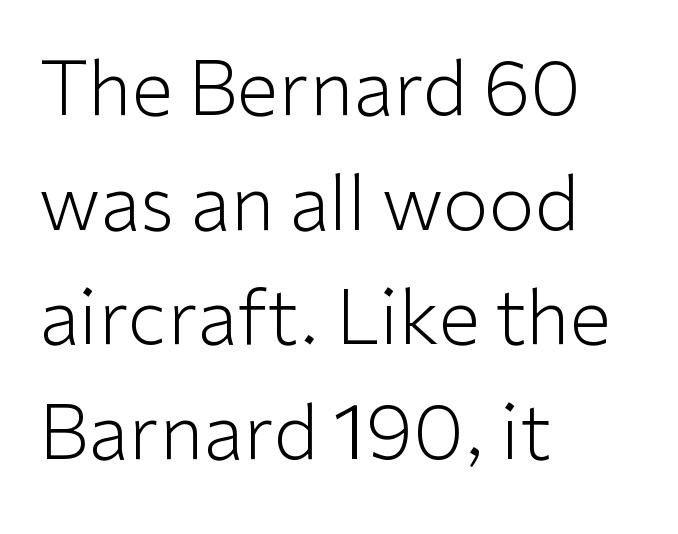
Q: Is the text bold? A: No.
Q: Is the text italic (slanted)? A: No, it is upright.
Q: Is the typeface a serif or a sans-serif typeface? A: Sans-serif.
Q: Is the text underlined? A: No.
Q: How is the paragraph aligned? A: Left-aligned.
Q: Is the spacing between letters normal or unusually wide? A: Normal.
Q: Is the spacing between lines tight, normal or loose? A: Normal.
Q: Width (condensed, normal, or wide)? A: Normal.
Q: Stroke contrast? A: Low.
Q: x-height? A: Medium.
Q: Monospaced? A: No.
